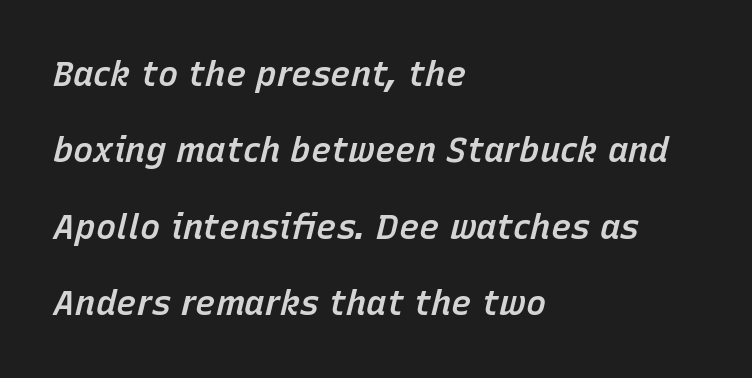
You could not count columns in this text — the font is proportionally spaced. Observe the ordinary spacing: letters are neighbours, not strangers. A typesetter would mark this as italic. The baseline area is clear. Typographic density is moderately raised because the face is semibold. A student would call this left alignment; a typographer would say flush left, rag right.
